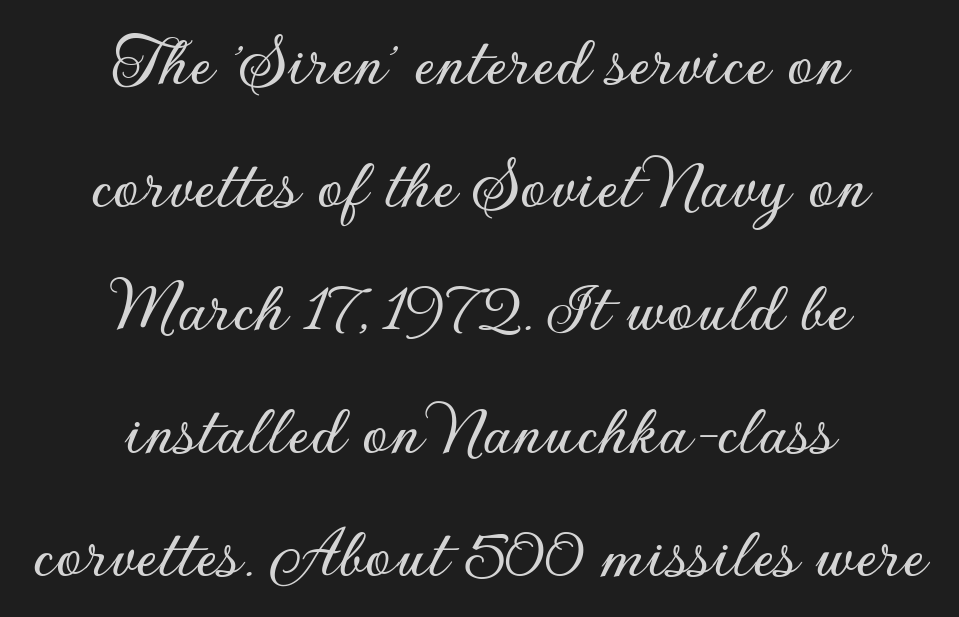
Observe the ordinary spacing: letters are neighbours, not strangers. The rows are spaced the way most documents space them. The rendering uses natural spacing where letterforms have individual widths.
